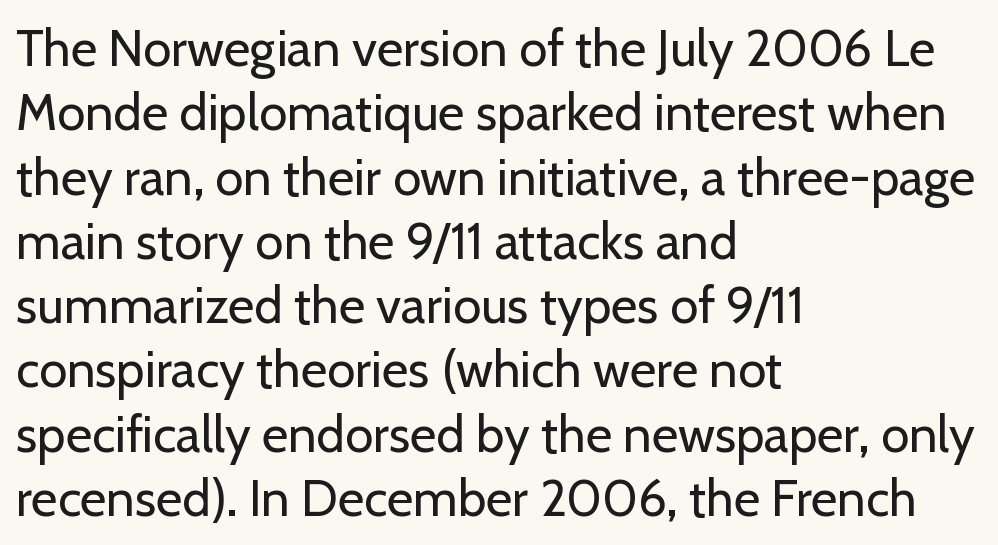
{"serif": "no", "italic": "no", "bold": "no", "weight": "regular", "width": "normal", "stroke_contrast": "low", "x_height": "medium", "monospaced": "no", "underline": "no", "align": "left", "line_spacing": "normal", "line_spacing_ratio": 1.26, "letter_spacing": "normal", "letter_spacing_em": 0.0, "glyph_px": 51}
